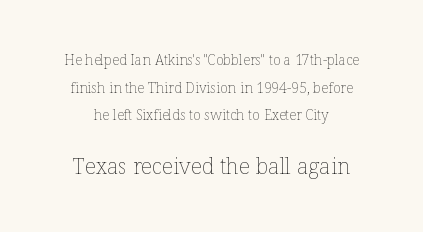
Q: Is the text bold? A: No.
Q: Is the text italic (slanted)? A: No, it is upright.
Q: Is the text underlined? A: No.
Q: Is the spacing between letters normal or unusually wide? A: Normal.
Q: Is the spacing between lines tight, normal or loose? A: Loose.
Q: Which block of text is set in a larger size, the first (top) or the second (bottom)? A: The second (bottom) one.
